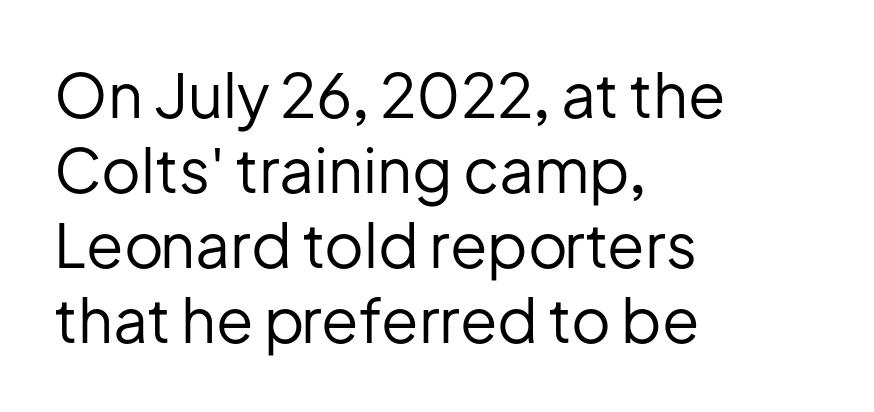
Q: Is the text bold? A: No.
Q: Is the text italic (slanted)? A: No, it is upright.
Q: Is the typeface a serif or a sans-serif typeface? A: Sans-serif.
Q: Is the text underlined? A: No.
Q: How is the paragraph aligned? A: Left-aligned.
Q: Is the spacing between letters normal or unusually wide? A: Normal.
Q: Width (condensed, normal, or wide)? A: Normal.
Q: Stroke contrast? A: Low.
Q: x-height? A: Medium.
Q: Monospaced? A: No.
